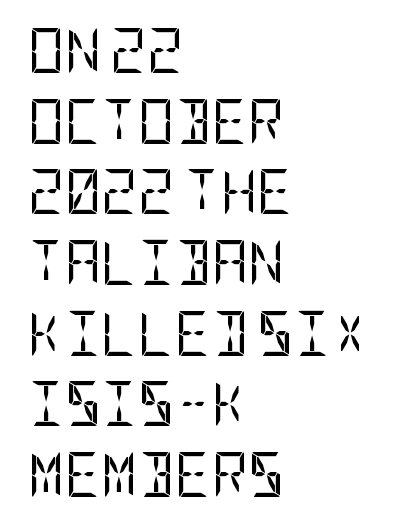
Q: Is the text bold? A: No.
Q: Is the text italic (slanted)? A: No, it is upright.
Q: Is the typeface a serif or a sans-serif typeface? A: Sans-serif.
Q: Is the text underlined? A: No.
Q: How is the paragraph aligned? A: Left-aligned.
Q: Is the spacing between letters normal or unusually wide? A: Normal.
Q: Is the spacing between lines tight, normal or loose? A: Normal.
Q: Width (condensed, normal, or wide)? A: Condensed.
Q: Stroke contrast? A: Low.
Q: x-height? A: Large.
